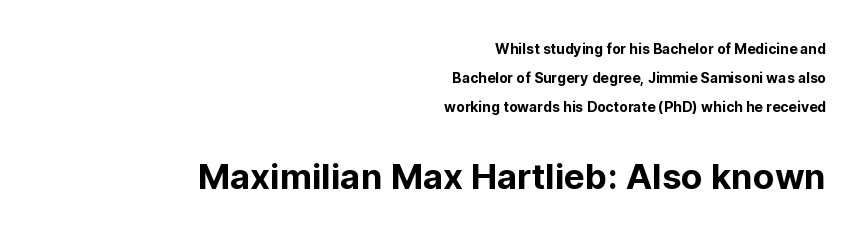
The image shows 35 px sans-serif type, upright; set right-aligned, loose line spacing (2.06x), normal letter spacing, not underlined; the second (bottom) block is 2.5x larger; low stroke contrast and a medium x-height.
